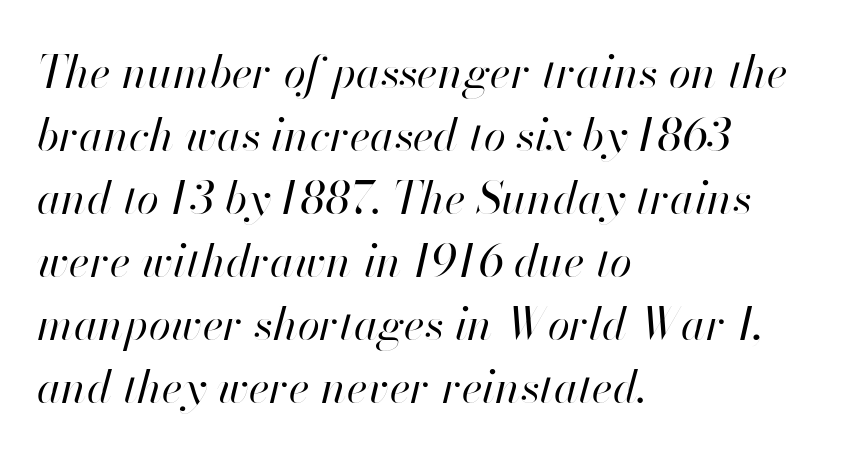
Q: Is the text bold? A: No.
Q: Is the text italic (slanted)? A: Yes, it leans right by about 13 degrees.
Q: Is the text underlined? A: No.
Q: How is the paragraph aligned? A: Left-aligned.
Q: Is the spacing between letters normal or unusually wide? A: Normal.
Q: Is the spacing between lines tight, normal or loose? A: Normal.
Q: Width (condensed, normal, or wide)? A: Normal.
Q: Stroke contrast? A: High.
Q: x-height? A: Small.
Q: Monospaced? A: No.
